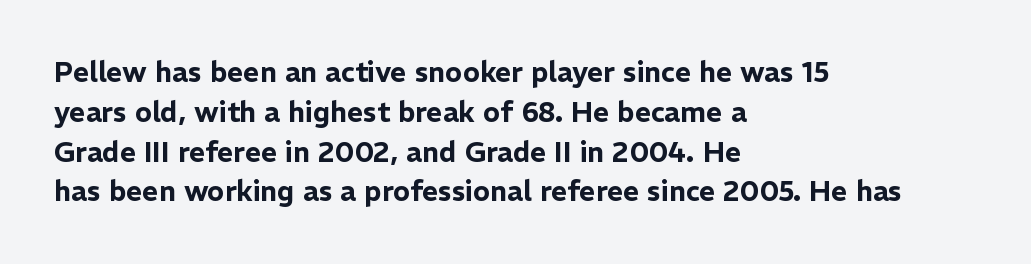
The image shows 28 px sans-serif type, upright; set left-aligned, normal line spacing (1.42x), normal letter spacing, not underlined; low stroke contrast and a medium x-height.
